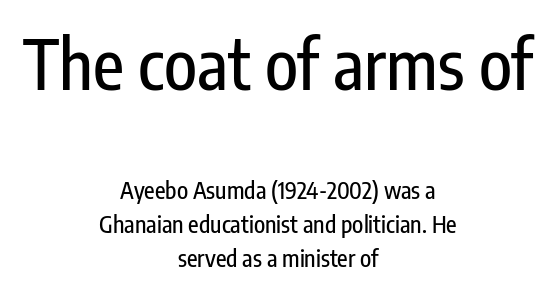
Q: Is the text italic (slanted)? A: No, it is upright.
Q: Is the typeface a serif or a sans-serif typeface? A: Sans-serif.
Q: Is the text underlined? A: No.
Q: How is the paragraph aligned? A: Centered.
Q: Is the spacing between letters normal or unusually wide? A: Normal.
Q: Is the spacing between lines tight, normal or loose? A: Normal.
Q: Which block of text is set in a larger size, the first (top) or the second (bottom)? A: The first (top) one.
Q: Width (condensed, normal, or wide)? A: Condensed.
Q: Stroke contrast? A: Low.
Q: x-height? A: Medium.
Q: Monospaced? A: No.
